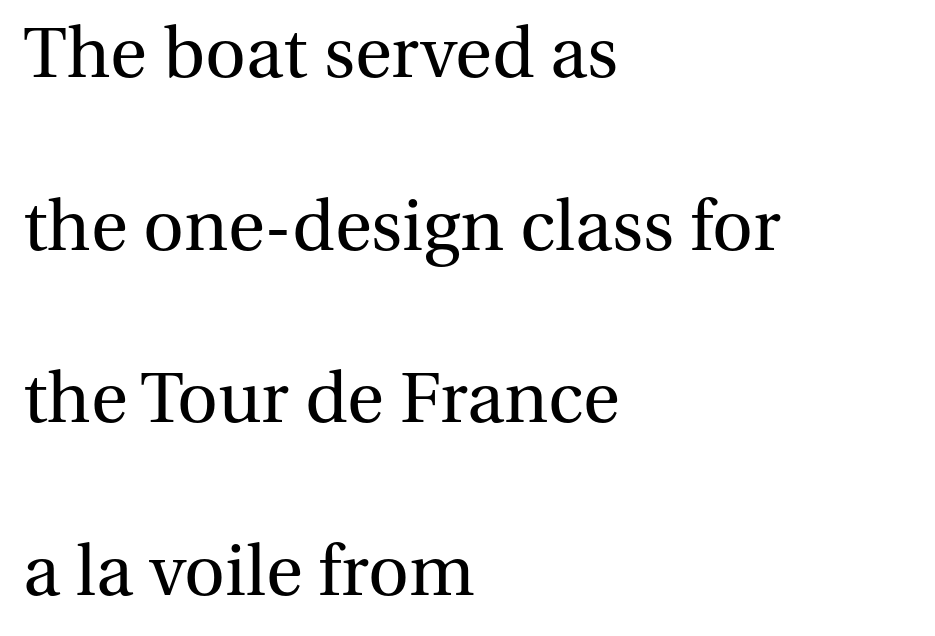
The image shows 71 px regular-weight serif type, upright; set left-aligned, loose line spacing (2.43x), normal letter spacing, not underlined; medium stroke contrast and a medium x-height.
